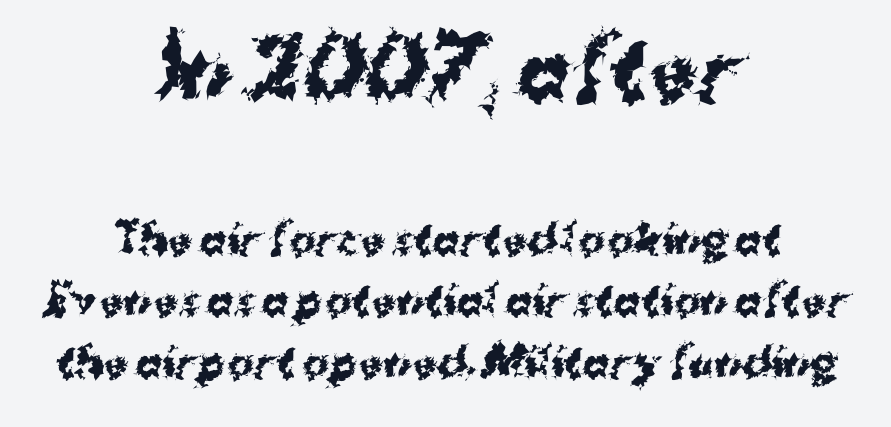
The image shows 79 px bold sans-serif type; set centered, normal line spacing (1.54x), normal letter spacing, not underlined; the first (top) block is 1.98x larger; medium stroke contrast and a medium x-height.
